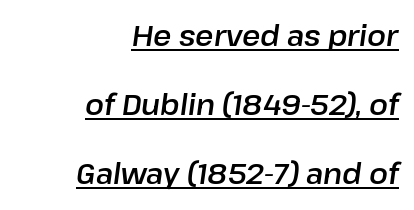
The image shows 28 px text type, italic (leaning right); set right-aligned, loose line spacing (2.47x), normal letter spacing, underlined; low stroke contrast and a medium x-height.
